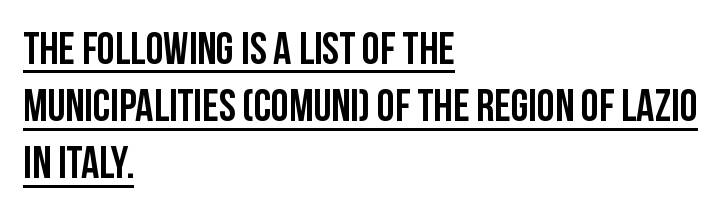
Q: Is the text italic (slanted)? A: No, it is upright.
Q: Is the typeface a serif or a sans-serif typeface? A: Sans-serif.
Q: Is the text underlined? A: Yes.
Q: How is the paragraph aligned? A: Left-aligned.
Q: Is the spacing between letters normal or unusually wide? A: Normal.
Q: Is the spacing between lines tight, normal or loose? A: Normal.
Q: Width (condensed, normal, or wide)? A: Condensed.
Q: Stroke contrast? A: Low.
Q: x-height? A: Large.
Q: Monospaced? A: No.
